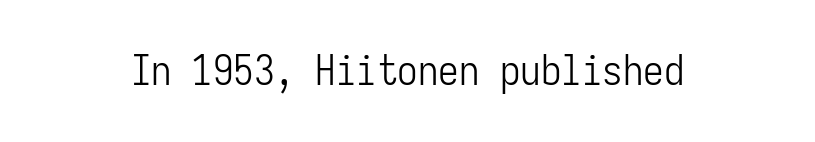
Here the designer chose a console-style face with uniform glyph widths. Descenders are the only things crossing below the line. Counters stay open thanks to moderate or lighter strokes. The designer went with a sans here, leaving each stem footless.
